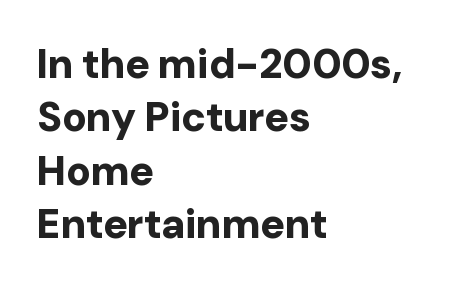
Q: Is the text bold? A: Yes.
Q: Is the text italic (slanted)? A: No, it is upright.
Q: Is the typeface a serif or a sans-serif typeface? A: Sans-serif.
Q: Is the text underlined? A: No.
Q: How is the paragraph aligned? A: Left-aligned.
Q: Is the spacing between letters normal or unusually wide? A: Normal.
Q: Is the spacing between lines tight, normal or loose? A: Normal.
Q: Width (condensed, normal, or wide)? A: Normal.
Q: Stroke contrast? A: Low.
Q: x-height? A: Medium.
Q: Monospaced? A: No.
